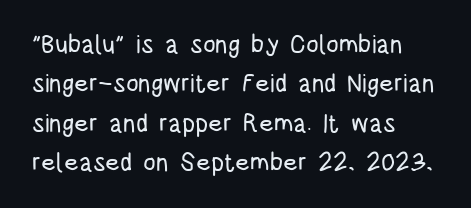
{"italic": "no", "underline": "no", "align": "left", "line_spacing": "normal", "line_spacing_ratio": 1.58, "letter_spacing": "normal", "letter_spacing_em": 0.0, "glyph_px": 25}
